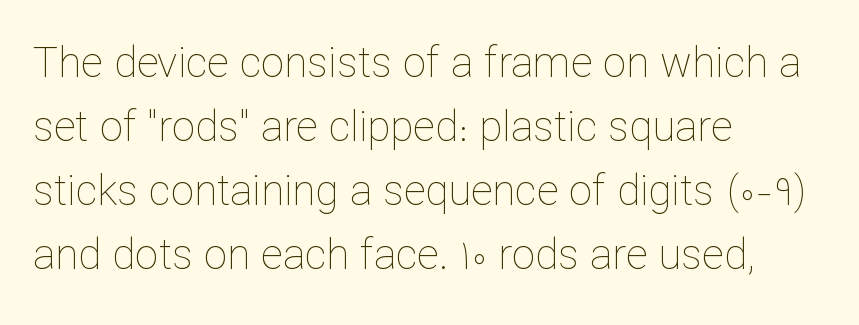
Q: Is the text bold? A: No.
Q: Is the text italic (slanted)? A: No, it is upright.
Q: Is the text underlined? A: No.
Q: How is the paragraph aligned? A: Left-aligned.
Q: Is the spacing between letters normal or unusually wide? A: Normal.
Q: Is the spacing between lines tight, normal or loose? A: Normal.
Q: Width (condensed, normal, or wide)? A: Normal.
Q: Stroke contrast? A: Low.
Q: x-height? A: Medium.
Q: Monospaced? A: No.
